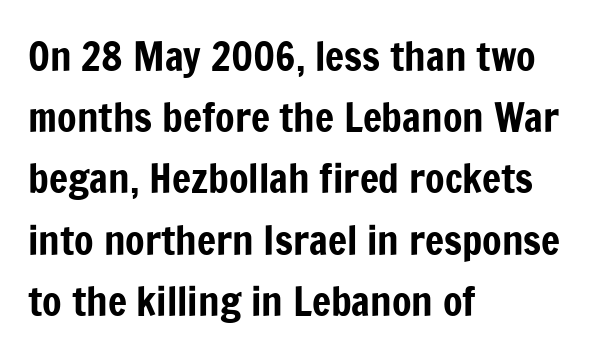
The image shows 40 px condensed sans-serif type, upright; set left-aligned, normal line spacing (1.53x), normal letter spacing, not underlined; low stroke contrast and a medium x-height.
